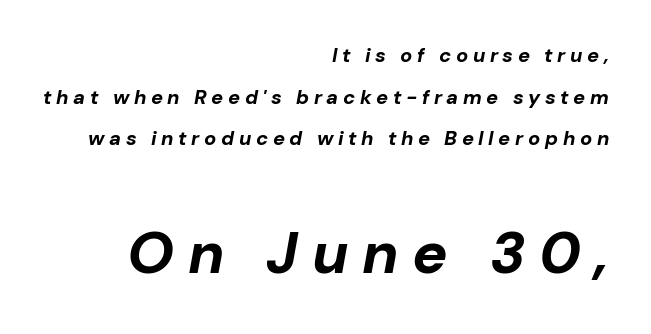
Q: Is the text bold? A: Yes.
Q: Is the text italic (slanted)? A: Yes, it leans right by about 10 degrees.
Q: Is the text underlined? A: No.
Q: How is the paragraph aligned? A: Right-aligned.
Q: Is the spacing between letters normal or unusually wide? A: Unusually wide.
Q: Is the spacing between lines tight, normal or loose? A: Loose.
Q: Which block of text is set in a larger size, the first (top) or the second (bottom)? A: The second (bottom) one.
Q: Width (condensed, normal, or wide)? A: Normal.
Q: Stroke contrast? A: Low.
Q: x-height? A: Medium.
Q: Monospaced? A: No.
